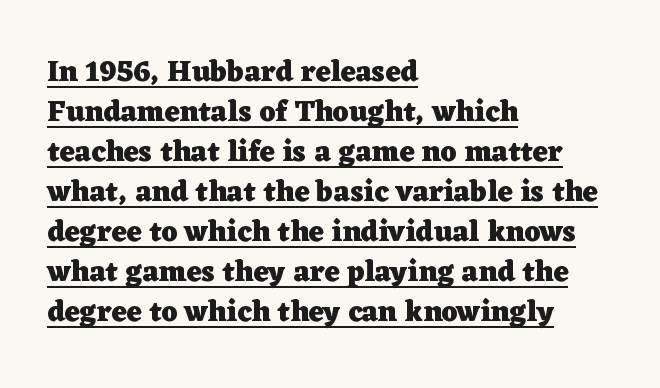
A classic flush-left, rag-right setting is used for this passage. Beneath each row of characters lies a ruled line. You'd pick this weight for a headline — it's a proper bold. Vertical strokes here are truly vertical. Unlike a clean sans, this face finishes its strokes with serifs. This sample has the flowing, uneven cadence of proportional lettering.
